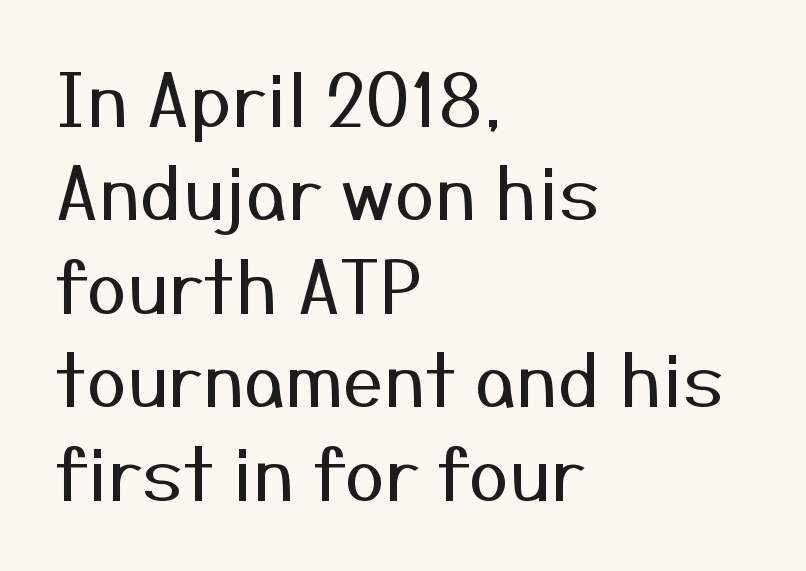
Classification — sans serif. In terms of leading, this rendering sits right in the middle. The letters advance in unequal steps, a hallmark of proportional type. No word sits above an underline.
